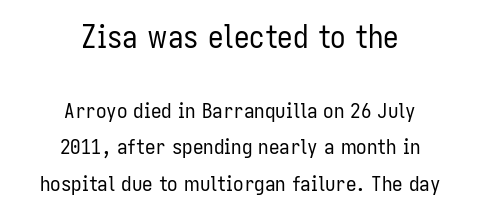
The image shows 31 px regular-weight, condensed sans-serif type, upright; set centered, line spacing 1.74x, normal letter spacing, not underlined; the first (top) block is 1.48x larger; low stroke contrast and a medium x-height.
